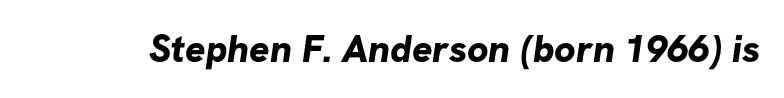
A clean baseline with only descenders dipping below it. The gaps between neighbouring characters are ordinary and unremarkable. A dark, heavy texture on the line: the type is bold. Each letter keeps its own natural width here, so spacing adapts to shape. To sum up the face: it is a sans, with no serifs.
